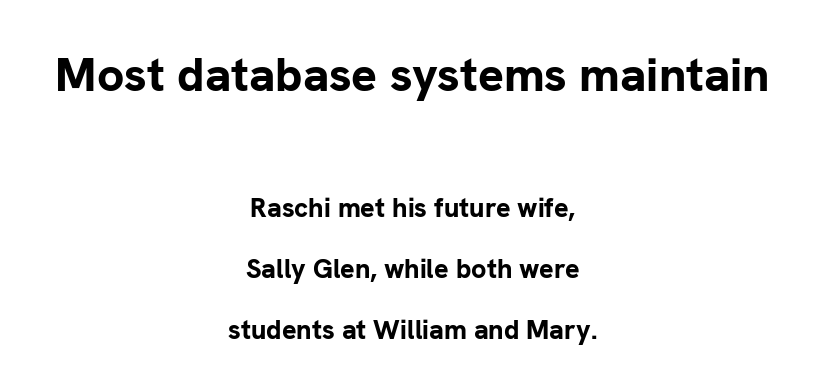
Summary of vertical rhythm: relaxed, with wide interline spacing. Is this a sans? Yes — the strokes have no serifs. Typesetter's note: full bold, strokes at maximum text heaviness. The typography opts for an upright posture over an oblique one. No word sits above an underline. Horizontally, the lines are justified to the midpoint only.
